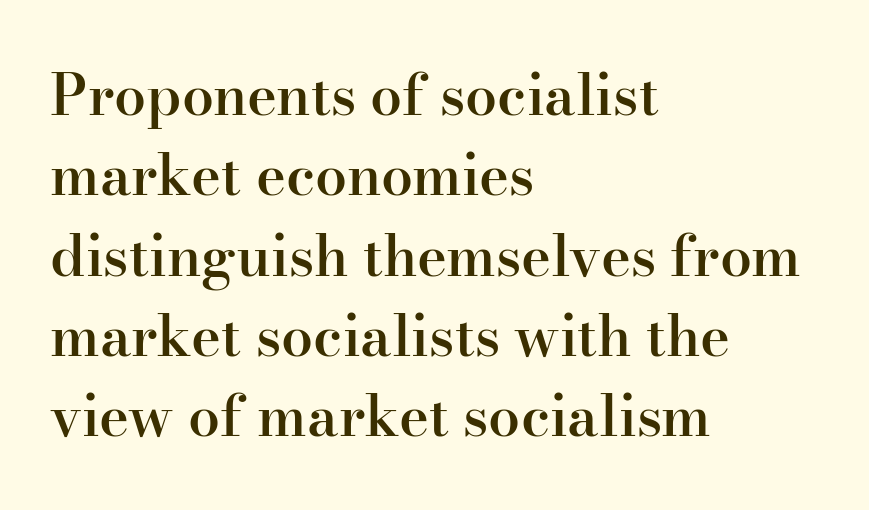
{"serif": "yes", "italic": "no", "bold": "semi", "weight": "semibold", "width": "normal", "stroke_contrast": "high", "x_height": "small", "monospaced": "no", "underline": "no", "align": "left", "line_spacing": "normal", "line_spacing_ratio": 1.41, "letter_spacing": "normal", "letter_spacing_em": 0.0, "glyph_px": 57}
